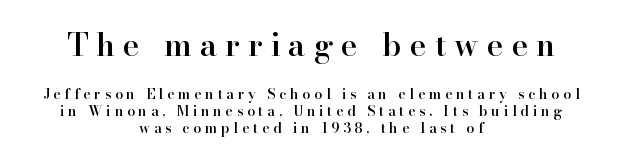
Beneath every word, the page is bare. Observe the wide spacing: letters keep a clear distance from each other. Note the varied advance widths — an 'i' is clearly narrower than an 'm'. This is the in-between weight designers call semibold or demi. This sample uses an upright cut, with every glyph sitting square on the baseline. Size hierarchy here favors the leading block over the trailing one.
